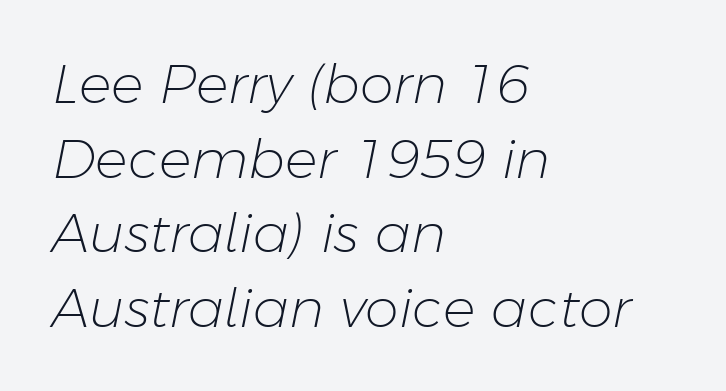
{"italic": "yes", "lean": "right", "slant_degrees": 11, "bold": "no", "weight": "light", "width": "normal", "stroke_contrast": "low", "x_height": "medium", "monospaced": "no", "underline": "no", "align": "left", "line_spacing": "normal", "line_spacing_ratio": 1.38, "letter_spacing": "normal", "letter_spacing_em": 0.0, "glyph_px": 54}
